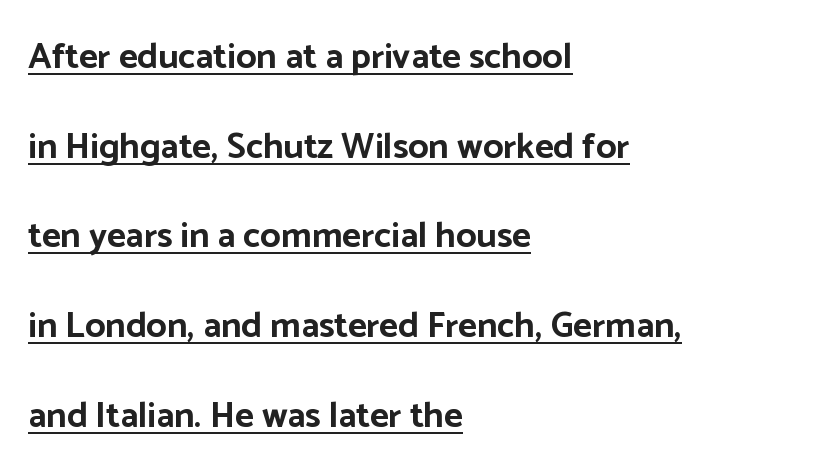
You could fit nearly another row in the gap between these rows. Strokes here are thick enough to call this a true bold. A typesetter would mark this as roman, not italic. Check the space under the baseline: a stroke is drawn there. Alignment: flush left.
